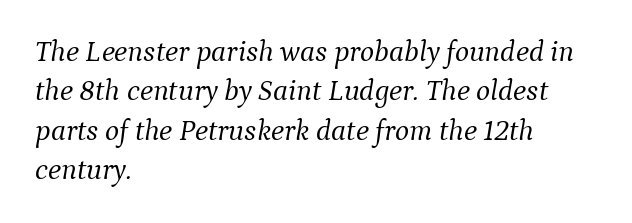
Q: Is the text bold? A: No.
Q: Is the text italic (slanted)? A: Yes, it leans right by about 9 degrees.
Q: Is the typeface a serif or a sans-serif typeface? A: Serif.
Q: Is the text underlined? A: No.
Q: How is the paragraph aligned? A: Left-aligned.
Q: Is the spacing between letters normal or unusually wide? A: Normal.
Q: Is the spacing between lines tight, normal or loose? A: Normal.
Q: Width (condensed, normal, or wide)? A: Normal.
Q: Stroke contrast? A: Medium.
Q: x-height? A: Medium.
Q: Monospaced? A: No.
